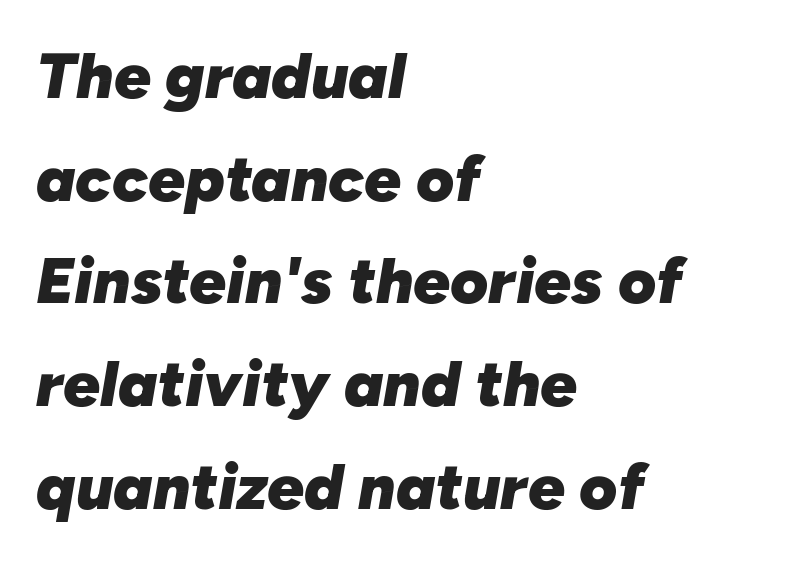
The image shows 65 px heavy type, italic (leaning right); set left-aligned, normal line spacing (1.58x), normal letter spacing, not underlined; low stroke contrast and a medium x-height.
